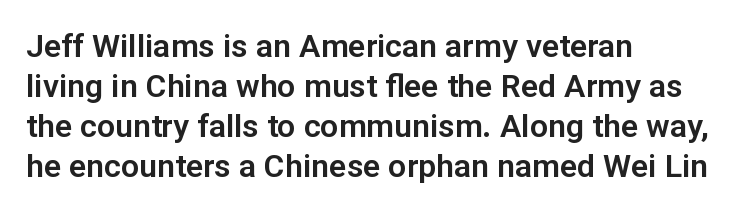
The image shows 32 px sans-serif type, upright; set left-aligned, normal line spacing (1.25x), normal letter spacing, not underlined; low stroke contrast and a medium x-height.
